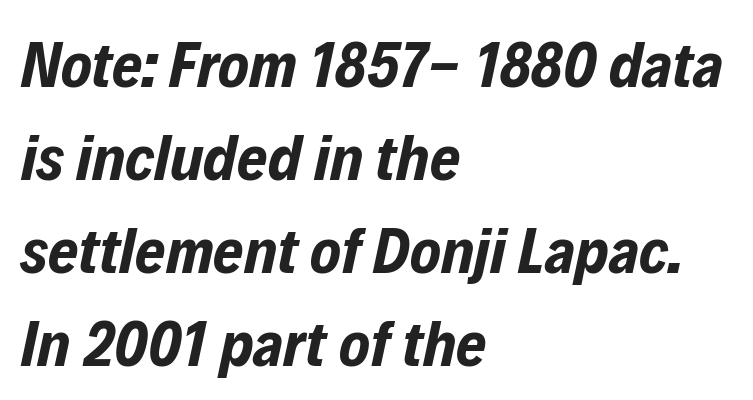
Q: Is the text bold? A: Yes.
Q: Is the text italic (slanted)? A: Yes, it leans right by about 12 degrees.
Q: Is the text underlined? A: No.
Q: How is the paragraph aligned? A: Left-aligned.
Q: Is the spacing between letters normal or unusually wide? A: Normal.
Q: Is the spacing between lines tight, normal or loose? A: Normal.
Q: Width (condensed, normal, or wide)? A: Condensed.
Q: Stroke contrast? A: Low.
Q: x-height? A: Medium.
Q: Monospaced? A: No.
